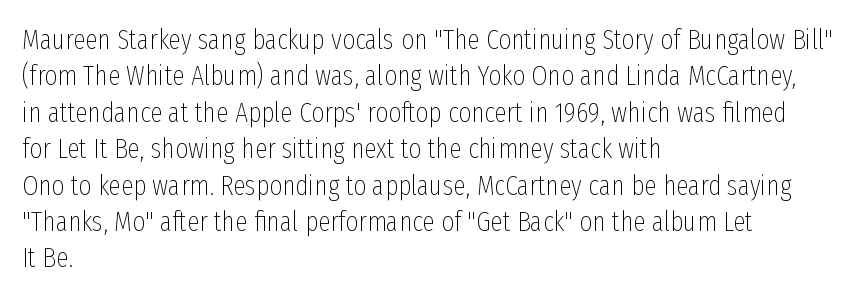
{"serif": "no", "italic": "no", "bold": "no", "weight": "thin", "width": "condensed", "stroke_contrast": "low", "x_height": "medium", "monospaced": "no", "underline": "no", "align": "left", "line_spacing": "normal", "line_spacing_ratio": 1.3, "letter_spacing": "normal", "letter_spacing_em": 0.0, "glyph_px": 28}
